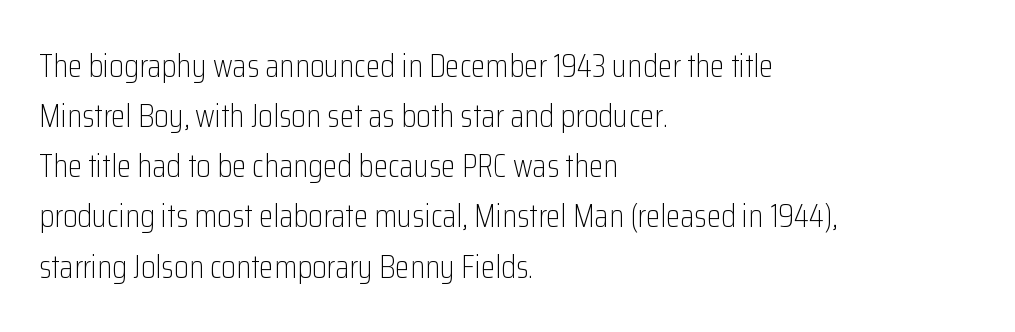
Tall strokes in this sample are plumb rather than angled. The rendering uses natural spacing where letterforms have individual widths. Does the leading feel generous? No, just average. Default kerning and tracking; the words read as compact shapes. The typeface chosen for these lines omits serifs. Descenders are the only things crossing below the line.
